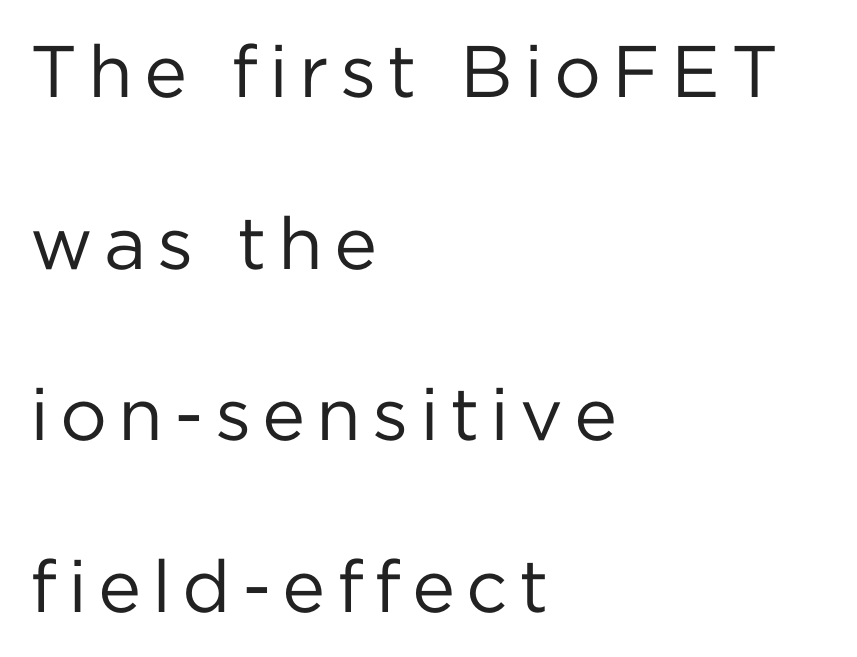
Is this a fixed-width face? No — the glyphs have proportional, varying widths. I'd call this a sans setting — the letters go barefoot. Check under the words: just untouched page. Italic? Not at all — the glyphs are vertical.
